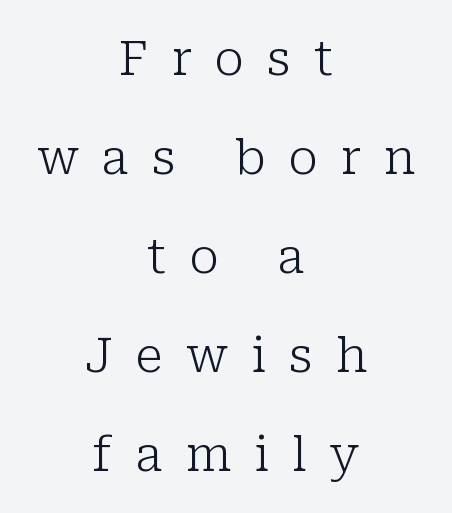
The passage shown has open, widely tracked lettering throughout. Vertical strokes here are truly vertical. Unmarked baselines from the first word to the last. Where is the straight margin? There isn't one; the lines are centered. The vertical gap from one line to the next is large. Heaviness? Minimal to ordinary, like unemphasized prose.
